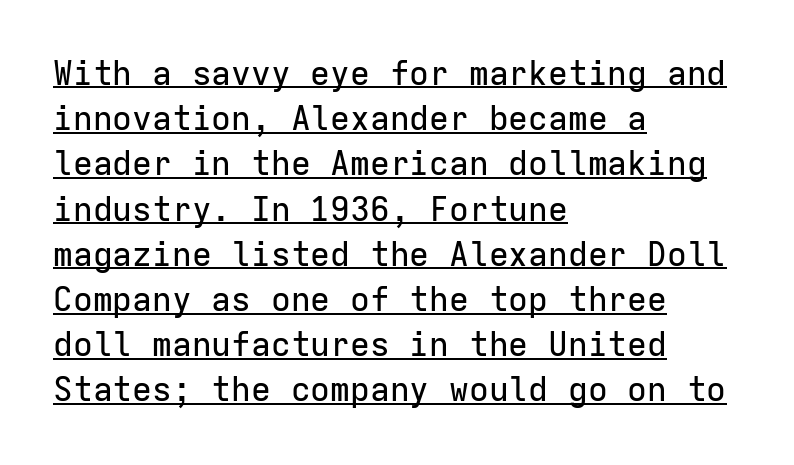
Q: Is the text italic (slanted)? A: No, it is upright.
Q: Is the typeface a serif or a sans-serif typeface? A: Sans-serif.
Q: Is the text underlined? A: Yes.
Q: How is the paragraph aligned? A: Left-aligned.
Q: Is the spacing between letters normal or unusually wide? A: Normal.
Q: Is the spacing between lines tight, normal or loose? A: Normal.
Q: Width (condensed, normal, or wide)? A: Normal.
Q: Stroke contrast? A: Low.
Q: x-height? A: Medium.
Q: Monospaced? A: Yes.
